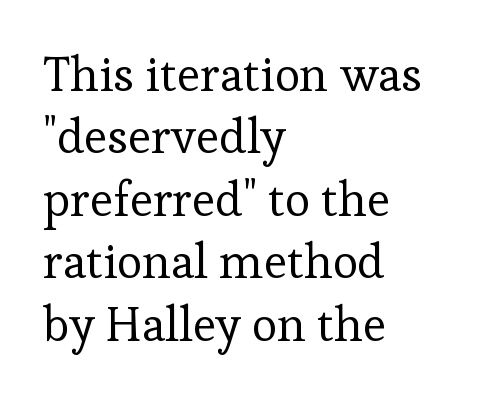
In CSS terms this would be text-align: left. Regular leading. Upright lettering throughout. Proportional: the letters do not fall into vertical columns. Does extra space separate the letters? No, they use regular spacing. A typesetter would label this face a serif.
